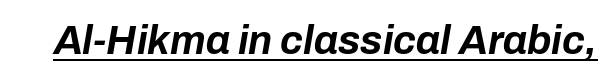
Italic: yes, the glyphs are oblique. Letter spacing: default. Has an underline been added? It has. The sample has been set heavy, in full bold. Each letter keeps its own natural width here, so spacing adapts to shape.
